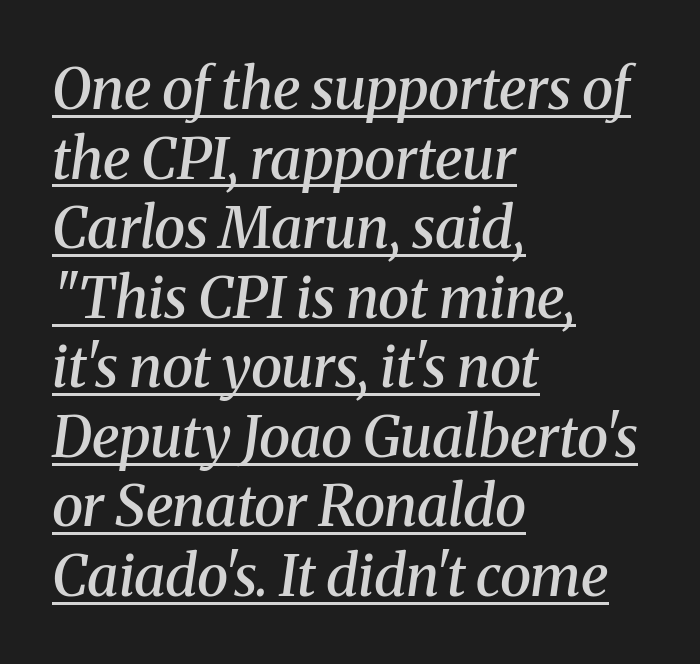
A typesetter would call this zero additional tracking. These lines are rendered in a variable-pitch font. The whole block is typeset with a tilt. What weight is shown? A semibold, between regular and bold. Caption: lettering with a line underneath. Old-style or modern, the face here clearly has serifs.
